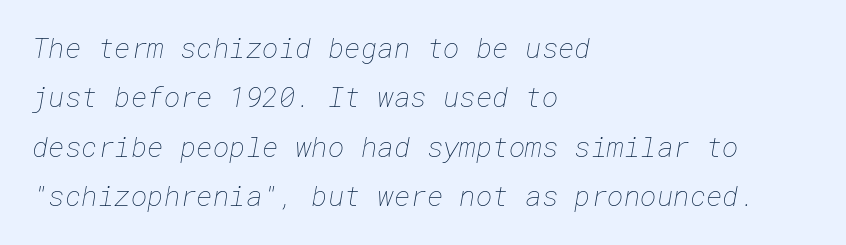
Q: Is the text bold? A: No.
Q: Is the text underlined? A: No.
Q: How is the paragraph aligned? A: Left-aligned.
Q: Is the spacing between letters normal or unusually wide? A: Normal.
Q: Width (condensed, normal, or wide)? A: Normal.
Q: Stroke contrast? A: Low.
Q: x-height? A: Medium.
